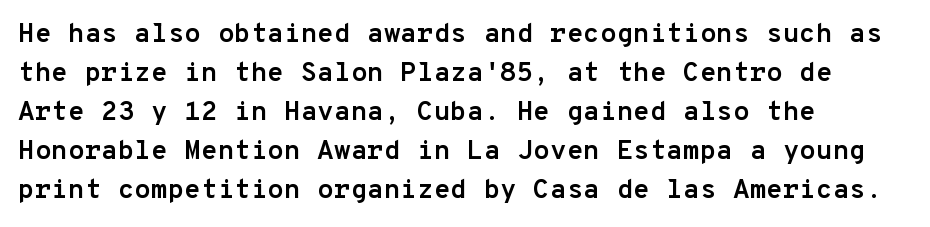
{"italic": "no", "bold": "yes", "underline": "no", "align": "left", "line_spacing": "normal", "line_spacing_ratio": 1.44, "letter_spacing": "normal", "letter_spacing_em": 0.0, "glyph_px": 27}
